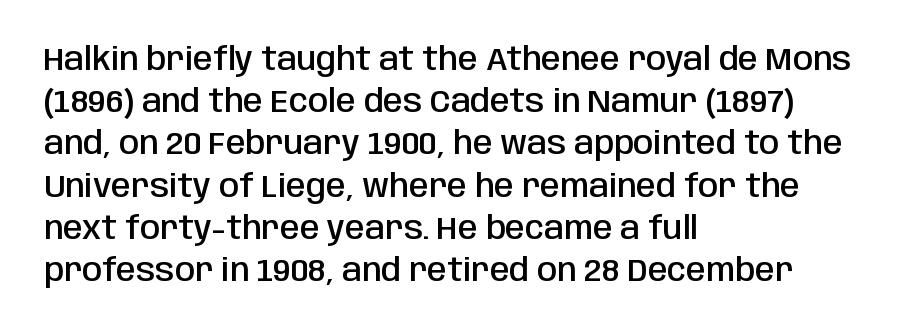
A typesetter would mark this as roman, not italic. Vertically, the passage feels balanced, rows spaced as you'd expect. Layout note: lines flush left. Proportional: the letters do not fall into vertical columns.
